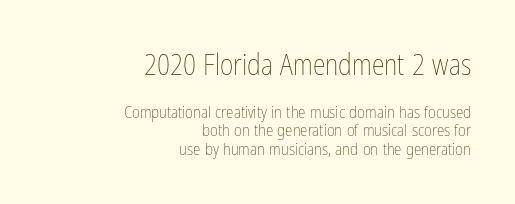
The image shows 29 px thin, condensed type, upright; set right-aligned, tight line spacing (1.09x), normal letter spacing, not underlined; the first (top) block is 1.71x larger; low stroke contrast and a medium x-height.
